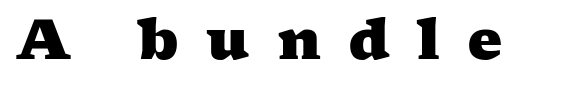
The image shows 56 px heavy, wide serif type; set unusually wide letter spacing (+0.48 em), not underlined; medium stroke contrast and a medium x-height.
